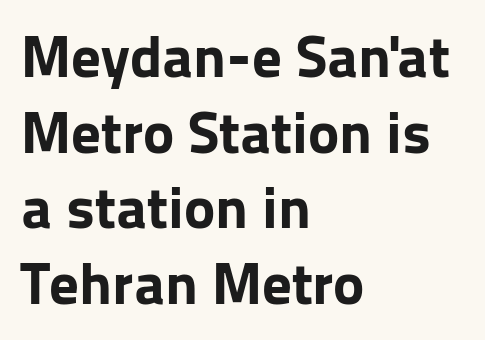
Q: Is the text bold? A: Yes.
Q: Is the text italic (slanted)? A: No, it is upright.
Q: Is the typeface a serif or a sans-serif typeface? A: Sans-serif.
Q: Is the text underlined? A: No.
Q: How is the paragraph aligned? A: Left-aligned.
Q: Is the spacing between letters normal or unusually wide? A: Normal.
Q: Is the spacing between lines tight, normal or loose? A: Normal.
Q: Width (condensed, normal, or wide)? A: Normal.
Q: Stroke contrast? A: Low.
Q: x-height? A: Medium.
Q: Monospaced? A: No.
